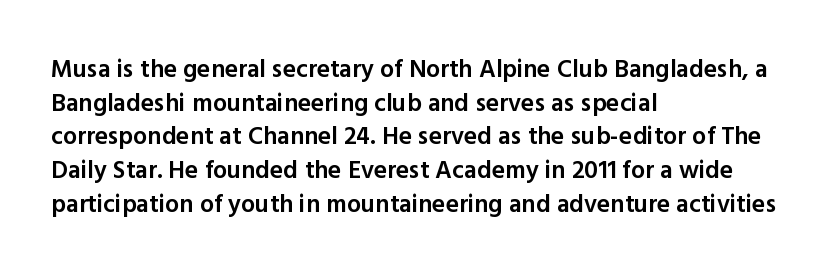
The image shows 25 px text type, upright; set left-aligned, normal line spacing (1.35x), normal letter spacing, not underlined.
